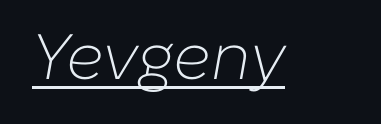
Q: Is the text bold? A: No.
Q: Is the text italic (slanted)? A: Yes, it leans right by about 10 degrees.
Q: Is the text underlined? A: Yes.
Q: Is the spacing between letters normal or unusually wide? A: Normal.
Q: Width (condensed, normal, or wide)? A: Normal.
Q: Stroke contrast? A: Low.
Q: x-height? A: Medium.
Q: Monospaced? A: No.
